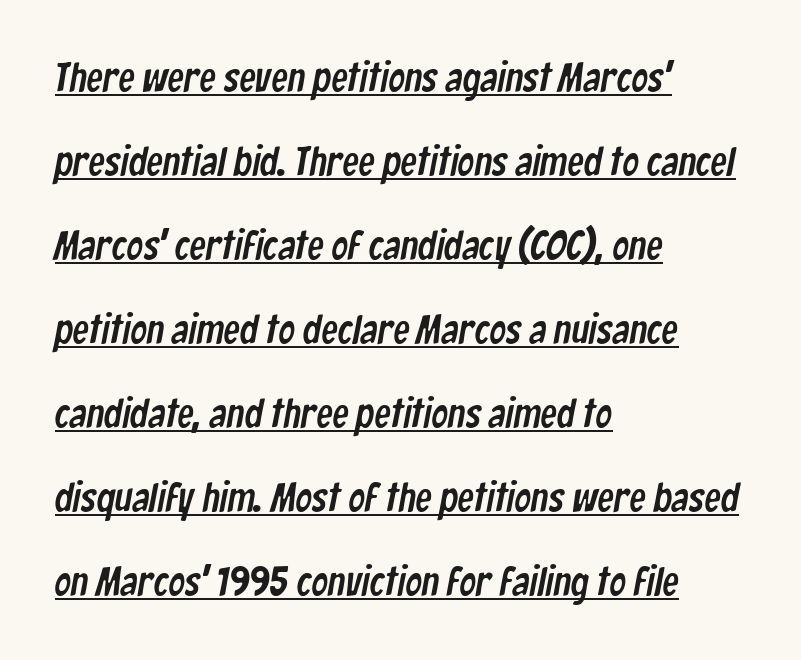
Q: Is the typeface a serif or a sans-serif typeface? A: Sans-serif.
Q: Is the text underlined? A: Yes.
Q: How is the paragraph aligned? A: Left-aligned.
Q: Is the spacing between letters normal or unusually wide? A: Normal.
Q: Is the spacing between lines tight, normal or loose? A: Loose.
Q: Width (condensed, normal, or wide)? A: Condensed.
Q: Stroke contrast? A: Low.
Q: x-height? A: Medium.
Q: Monospaced? A: No.
